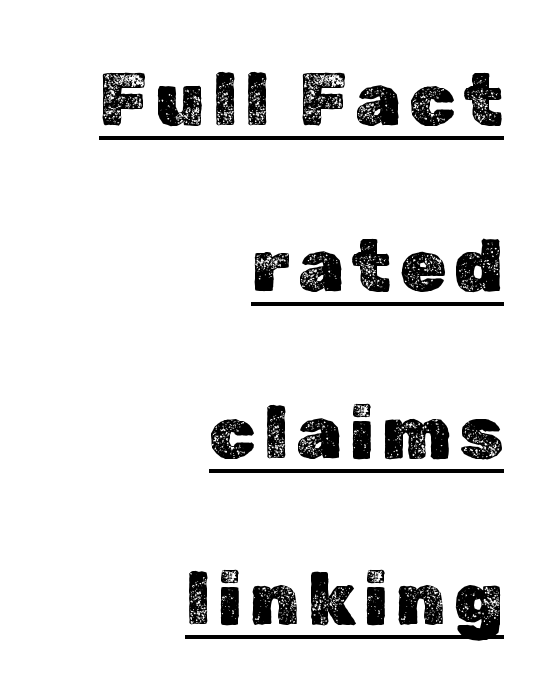
{"italic": "no", "width": "normal", "x_height": "medium", "monospaced": "no", "underline": "yes", "align": "right", "line_spacing": "loose", "line_spacing_ratio": 2.25, "glyph_px": 74}
